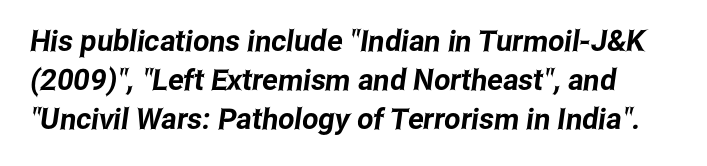
Q: Is the typeface a serif or a sans-serif typeface? A: Sans-serif.
Q: Is the text underlined? A: No.
Q: Is the spacing between letters normal or unusually wide? A: Normal.
Q: Is the spacing between lines tight, normal or loose? A: Normal.
Q: Width (condensed, normal, or wide)? A: Condensed.
Q: Stroke contrast? A: Low.
Q: x-height? A: Medium.
Q: Monospaced? A: No.
